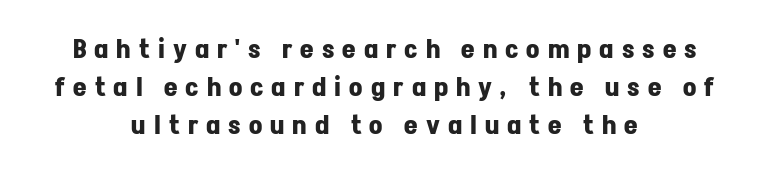
Q: Is the text bold? A: Yes.
Q: Is the text italic (slanted)? A: No, it is upright.
Q: Is the text underlined? A: No.
Q: How is the paragraph aligned? A: Centered.
Q: Is the spacing between letters normal or unusually wide? A: Unusually wide.
Q: Is the spacing between lines tight, normal or loose? A: Normal.
